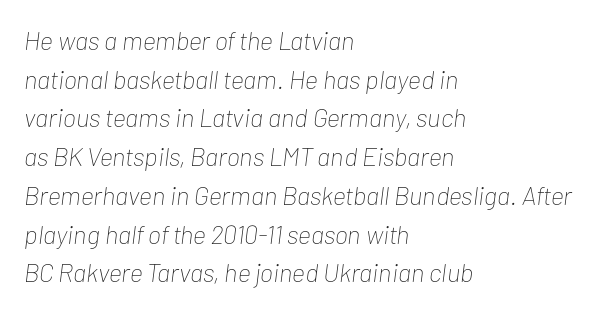
The image shows 26 px text type, italic (leaning right); set left-aligned, normal line spacing (1.49x), normal letter spacing, not underlined.
